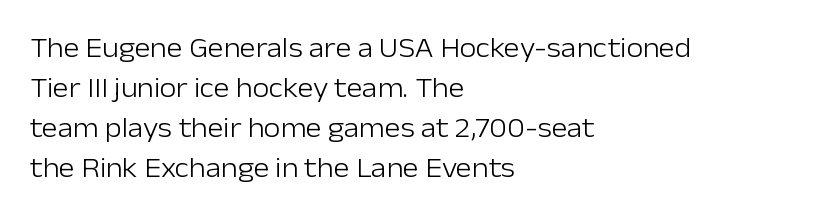
Q: Is the text bold? A: No.
Q: Is the text italic (slanted)? A: No, it is upright.
Q: Is the text underlined? A: No.
Q: How is the paragraph aligned? A: Left-aligned.
Q: Is the spacing between letters normal or unusually wide? A: Normal.
Q: Is the spacing between lines tight, normal or loose? A: Normal.
